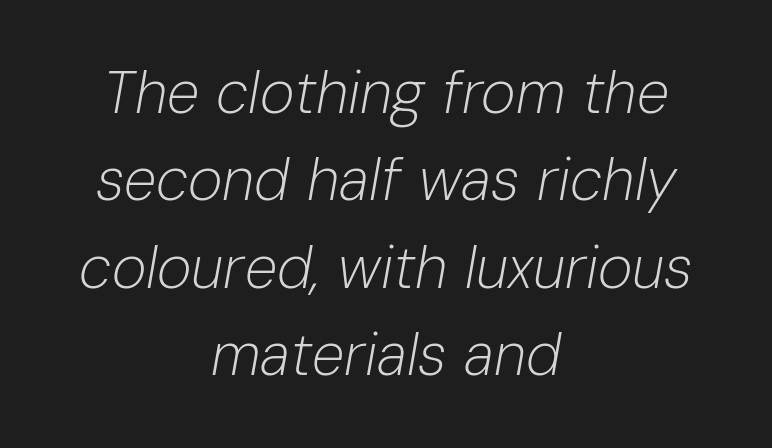
{"italic": "yes", "lean": "right", "slant_degrees": 10, "bold": "no", "weight": "light", "width": "normal", "stroke_contrast": "low", "x_height": "medium", "monospaced": "no", "underline": "no", "align": "center", "line_spacing": "normal", "line_spacing_ratio": 1.48, "letter_spacing": "normal", "letter_spacing_em": 0.0, "glyph_px": 59}
